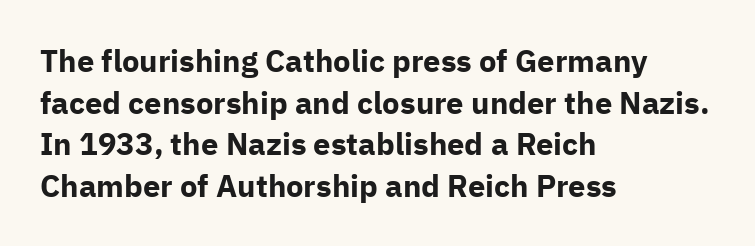
The passage shown is typed in a proportional face where columns would drift. No italicization has been applied; the sample stays upright. The passage shown is typeset with a sans-serif family. Underlining? Definitely not there. Heavy, bold letterforms. Left-aligned paragraph, ragged on the right.
